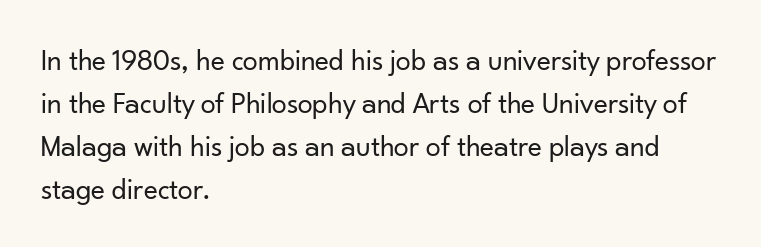
The image shows 30 px regular-weight sans-serif type, upright; set left-aligned, normal line spacing (1.43x), normal letter spacing, not underlined; low stroke contrast and a small x-height.
